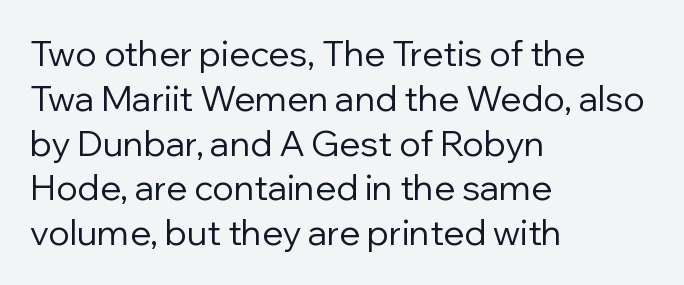
{"serif": "no", "italic": "no", "bold": "no", "weight": "regular", "width": "normal", "stroke_contrast": "low", "x_height": "medium", "monospaced": "no", "underline": "no", "align": "left", "line_spacing": "normal", "line_spacing_ratio": 1.28, "letter_spacing": "normal", "letter_spacing_em": 0.0, "glyph_px": 35}
